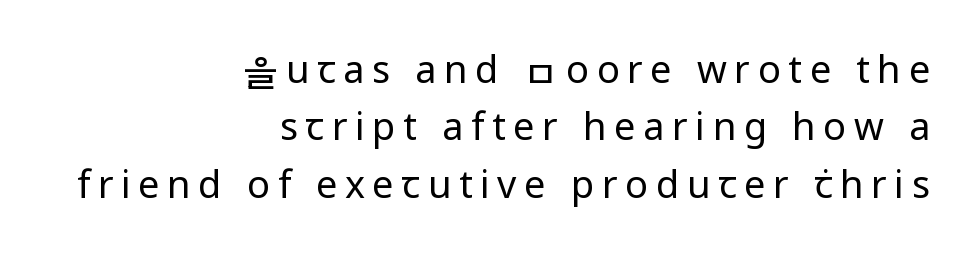
The image shows 38 px regular-weight sans-serif type, upright; set right-aligned, normal line spacing (1.51x), unusually wide letter spacing (+0.2 em), not underlined; low stroke contrast and a medium x-height.
